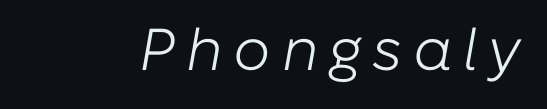
Q: Is the text bold? A: No.
Q: Is the text italic (slanted)? A: Yes, it leans right by about 10 degrees.
Q: Is the text underlined? A: No.
Q: Width (condensed, normal, or wide)? A: Normal.
Q: Stroke contrast? A: Low.
Q: x-height? A: Medium.
Q: Monospaced? A: No.
